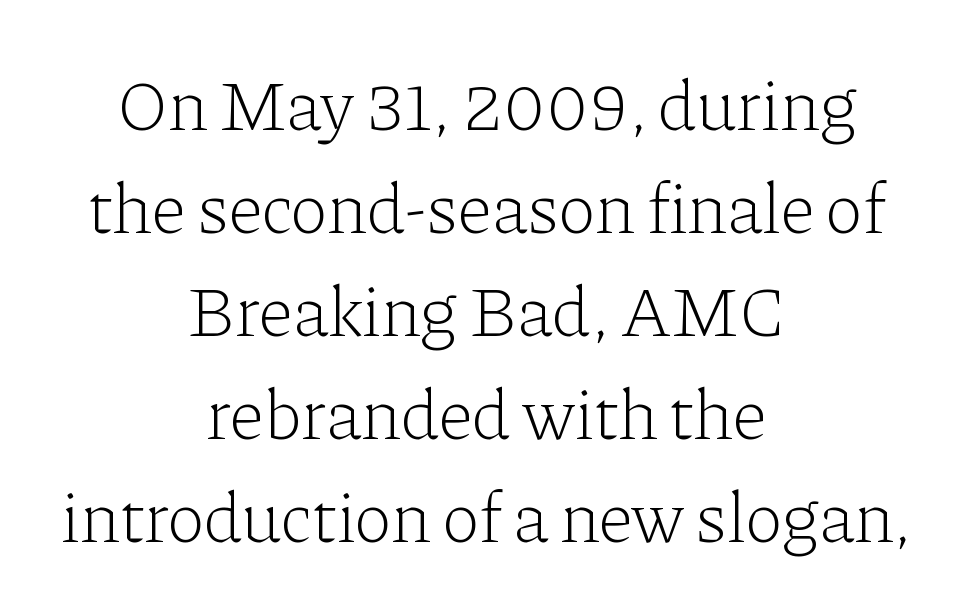
{"serif": "yes", "italic": "no", "bold": "no", "weight": "light", "width": "normal", "stroke_contrast": "low", "x_height": "medium", "monospaced": "no", "underline": "no", "align": "center", "line_spacing": "normal", "line_spacing_ratio": 1.43, "letter_spacing": "normal", "letter_spacing_em": 0.0, "glyph_px": 72}
